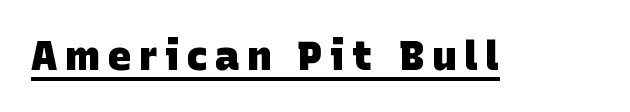
Is this a sans? Yes — the strokes have no serifs. Is this a fixed-width face? No — the glyphs have proportional, varying widths. Compared with undecorated copy, this sample adds a rule below the words. Is the type bold? Yes — the strokes are clearly thick and heavy.
